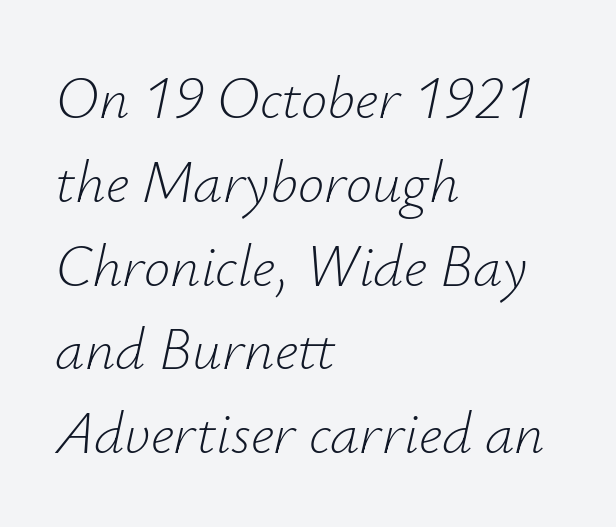
{"italic": "yes", "lean": "right", "slant_degrees": 12, "bold": "no", "weight": "light", "width": "normal", "stroke_contrast": "low", "x_height": "small", "monospaced": "no", "underline": "no", "align": "left", "line_spacing": "normal", "line_spacing_ratio": 1.42, "letter_spacing": "normal", "letter_spacing_em": 0.0, "glyph_px": 59}
